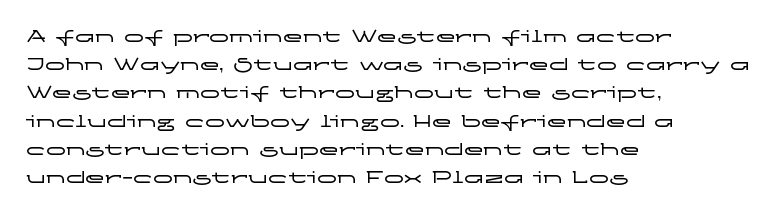
{"italic": "no", "underline": "no", "align": "left", "line_spacing": "normal", "line_spacing_ratio": 1.41, "letter_spacing": "normal", "letter_spacing_em": 0.0, "glyph_px": 20}
